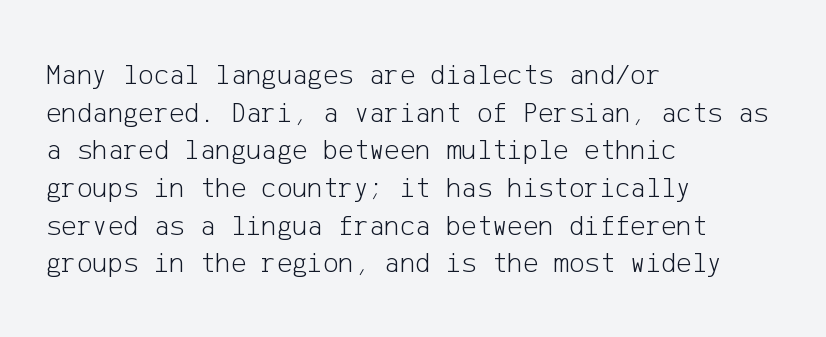
Leading: standard. In CSS terms this would be text-align: left. The letters look calm and open, with moderate or lighter stems. The font's upright variant was chosen for this text. Grotesque or geometric, the face here clearly has no serifs. The area under the type is left untouched.
